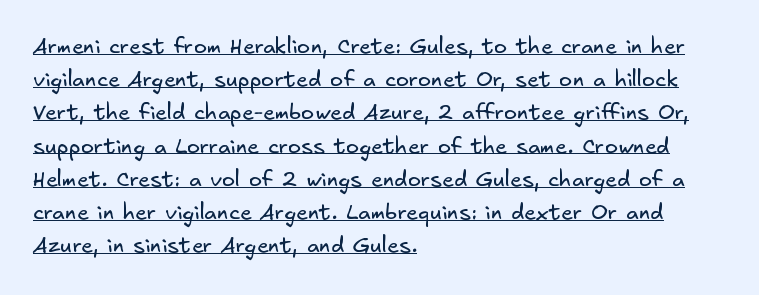
Q: Is the text bold? A: No.
Q: Is the text underlined? A: Yes.
Q: How is the paragraph aligned? A: Left-aligned.
Q: Is the spacing between letters normal or unusually wide? A: Normal.
Q: Is the spacing between lines tight, normal or loose? A: Normal.
